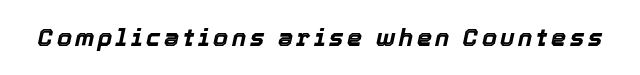
The image shows 24 px bold type, italic (leaning right); set not underlined.
